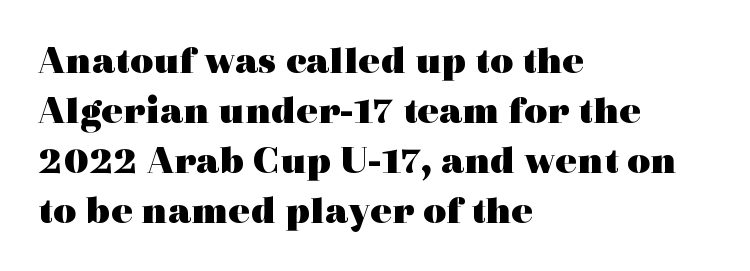
{"serif": "yes", "italic": "no", "bold": "yes", "weight": "heavy", "width": "wide", "x_height": "medium", "monospaced": "no", "underline": "no", "align": "left", "line_spacing": "normal", "line_spacing_ratio": 1.25, "letter_spacing": "normal", "letter_spacing_em": 0.0, "glyph_px": 40}
